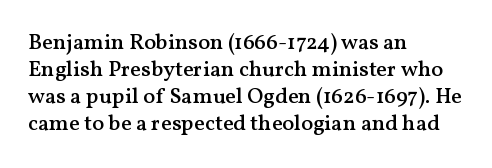
Q: Is the text bold? A: Semi-bold.
Q: Is the text italic (slanted)? A: No, it is upright.
Q: Is the text underlined? A: No.
Q: How is the paragraph aligned? A: Left-aligned.
Q: Is the spacing between letters normal or unusually wide? A: Normal.
